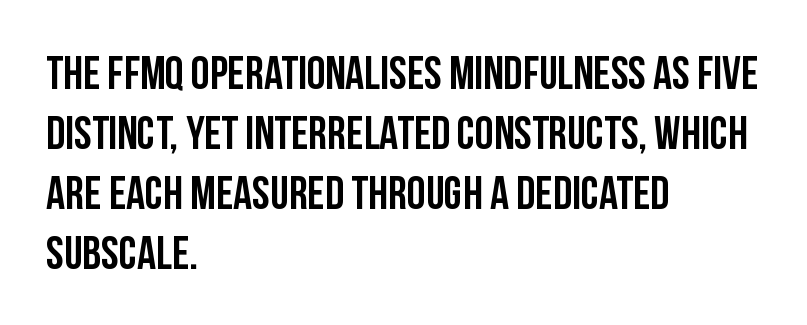
Q: Is the text italic (slanted)? A: No, it is upright.
Q: Is the typeface a serif or a sans-serif typeface? A: Sans-serif.
Q: Is the text underlined? A: No.
Q: How is the paragraph aligned? A: Left-aligned.
Q: Is the spacing between letters normal or unusually wide? A: Normal.
Q: Is the spacing between lines tight, normal or loose? A: Normal.
Q: Width (condensed, normal, or wide)? A: Condensed.
Q: Stroke contrast? A: Low.
Q: x-height? A: Large.
Q: Monospaced? A: No.
